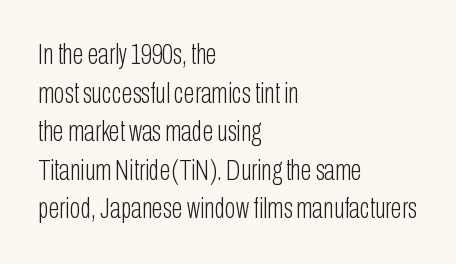
Q: Is the text bold? A: No.
Q: Is the text italic (slanted)? A: No, it is upright.
Q: Is the typeface a serif or a sans-serif typeface? A: Sans-serif.
Q: Is the text underlined? A: No.
Q: How is the paragraph aligned? A: Left-aligned.
Q: Is the spacing between letters normal or unusually wide? A: Normal.
Q: Is the spacing between lines tight, normal or loose? A: Normal.
Q: Width (condensed, normal, or wide)? A: Condensed.
Q: Stroke contrast? A: Low.
Q: x-height? A: Medium.
Q: Monospaced? A: No.
